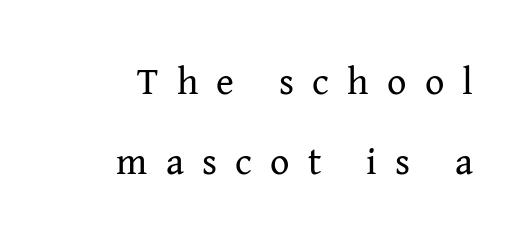
The paragraph shown leans on its right margin. Any mark beneath the type? The region is blank. Stroke mass is kept to a normal reading level or below. Here the designer chose a conventional face with non-uniform glyph widths. This rendering widens character spacing well past its baseline value. This sample uses an upright cut, with every glyph sitting square on the baseline.
